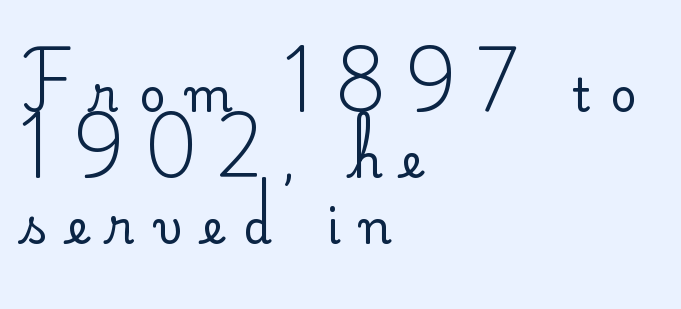
{"serif": "no", "italic": "no", "bold": "no", "weight": "regular", "width": "normal", "stroke_contrast": "low", "x_height": "small", "monospaced": "no", "underline": "no", "align": "left", "line_spacing": "normal", "line_spacing_ratio": 1.44, "letter_spacing": "wide", "letter_spacing_em": 0.44, "glyph_px": 46}
